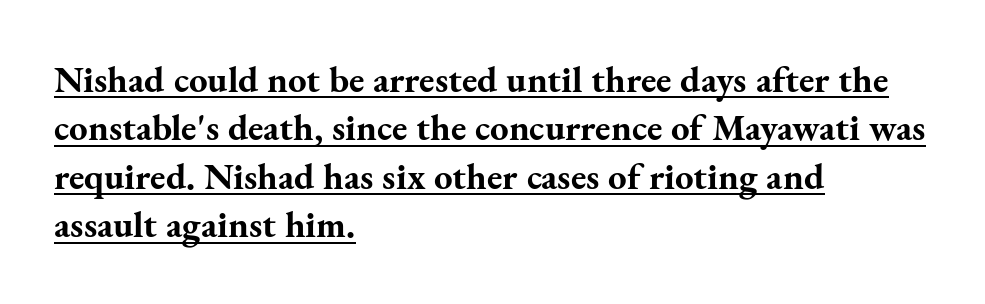
{"serif": "yes", "italic": "no", "bold": "yes", "weight": "bold", "width": "normal", "stroke_contrast": "medium", "x_height": "small", "monospaced": "no", "underline": "yes", "align": "left", "line_spacing": "normal", "line_spacing_ratio": 1.31, "letter_spacing": "normal", "letter_spacing_em": 0.0, "glyph_px": 37}
